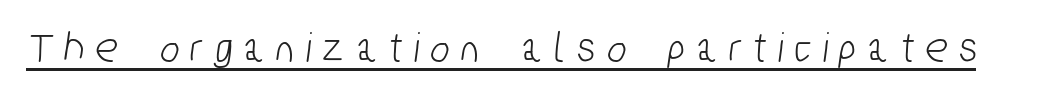
The image shows 45 px condensed sans-serif type; set unusually wide letter spacing (+0.27 em), underlined; low stroke contrast and a medium x-height.
